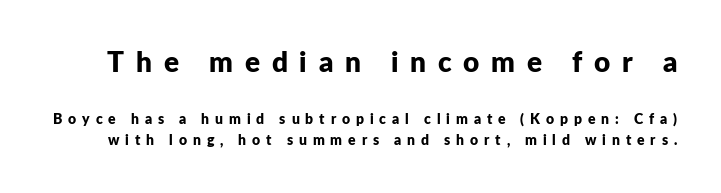
{"serif": "no", "italic": "no", "bold": "yes", "weight": "bold", "width": "normal", "stroke_contrast": "low", "x_height": "medium", "monospaced": "no", "underline": "no", "line_spacing": "normal", "line_spacing_ratio": 1.55, "letter_spacing": "wide", "letter_spacing_em": 0.42, "larger_block": "first", "size_ratio": 2.0, "glyph_px": 28}
